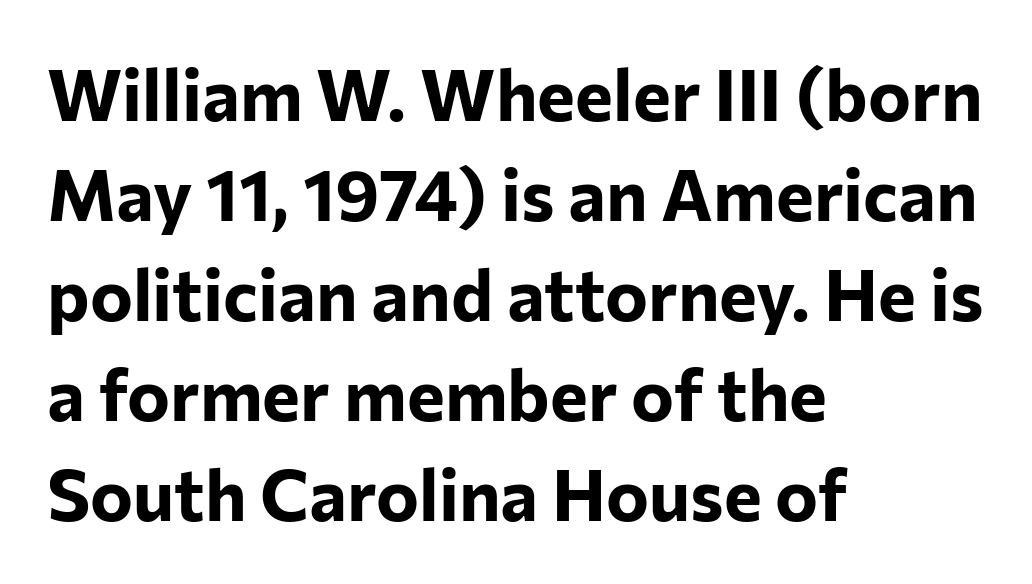
This sample uses an upright cut, with every glyph sitting square on the baseline. Line starts are locked; line ends wander. Set as a true bold cut, around the 700 mark. Regarding serifs, this sample does without them. Is this a fixed-width face? No — the glyphs have proportional, varying widths.
